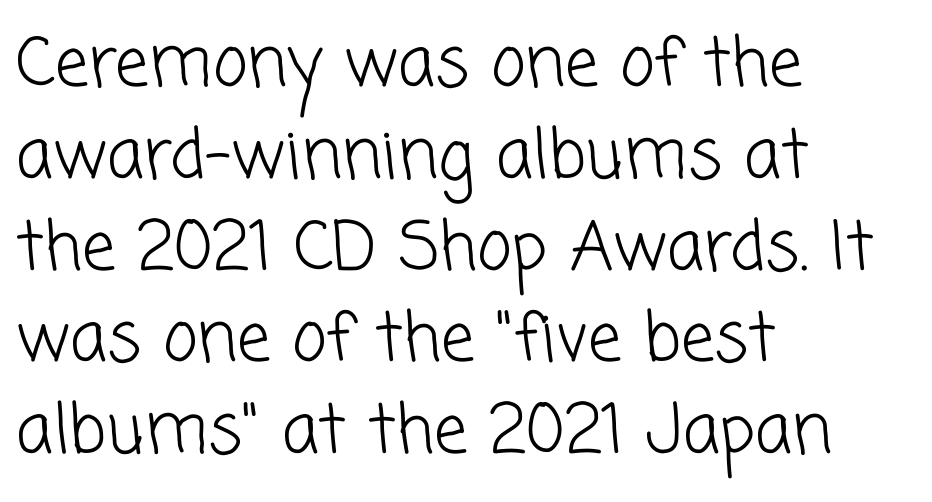
Q: Is the text bold? A: No.
Q: Is the typeface a serif or a sans-serif typeface? A: Sans-serif.
Q: Is the text underlined? A: No.
Q: How is the paragraph aligned? A: Left-aligned.
Q: Is the spacing between letters normal or unusually wide? A: Normal.
Q: Is the spacing between lines tight, normal or loose? A: Normal.
Q: Width (condensed, normal, or wide)? A: Normal.
Q: Stroke contrast? A: Low.
Q: x-height? A: Medium.
Q: Monospaced? A: No.
